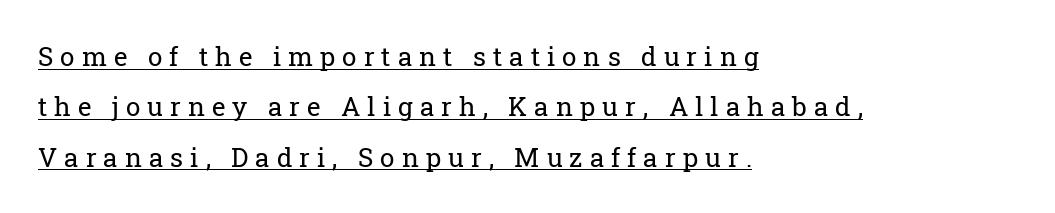
{"italic": "no", "bold": "no", "underline": "yes", "align": "left", "line_spacing": "loose", "line_spacing_ratio": 1.94, "letter_spacing": "wide", "letter_spacing_em": 0.27, "glyph_px": 26}
